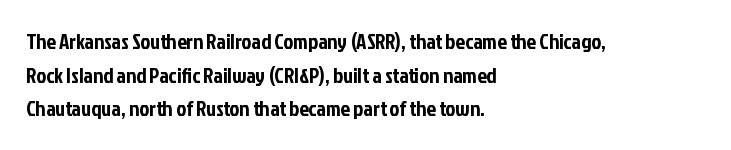
{"italic": "no", "underline": "no", "align": "left", "line_spacing": "normal", "line_spacing_ratio": 1.6, "letter_spacing": "normal", "letter_spacing_em": 0.0, "glyph_px": 21}
